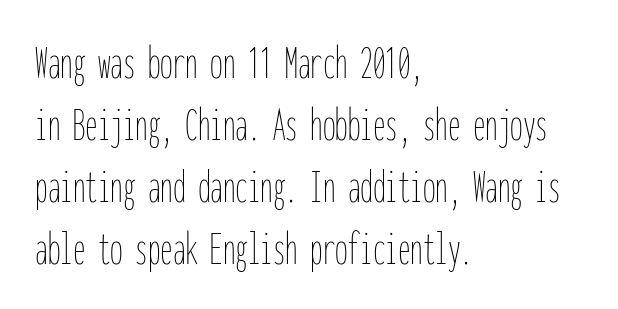
The image shows 50 px thin, condensed type, upright, monospaced; set left-aligned, line spacing 1.24x, normal letter spacing, not underlined; low stroke contrast and a medium x-height.
